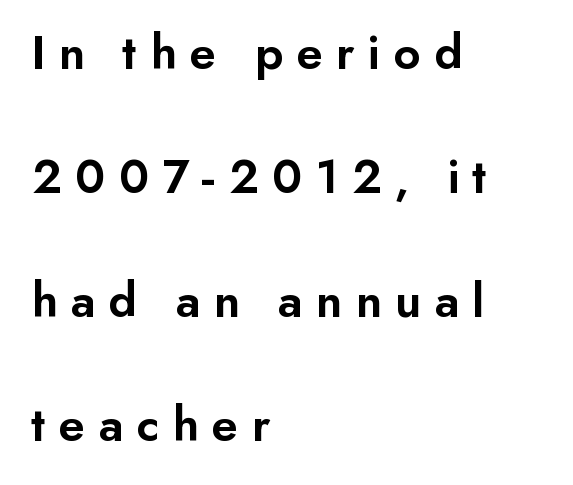
The image shows 50 px semibold sans-serif type, upright; set left-aligned, loose line spacing (2.48x), unusually wide letter spacing (+0.26 em), not underlined; low stroke contrast and a small x-height.
